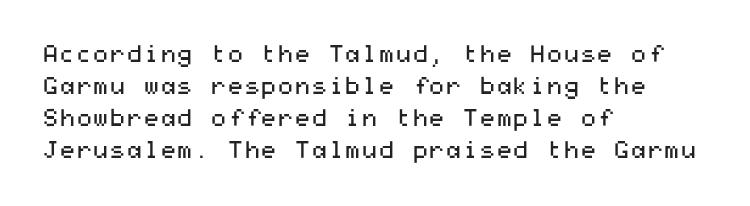
Q: Is the text bold? A: No.
Q: Is the text italic (slanted)? A: No, it is upright.
Q: Is the text underlined? A: No.
Q: How is the paragraph aligned? A: Left-aligned.
Q: Is the spacing between letters normal or unusually wide? A: Normal.
Q: Is the spacing between lines tight, normal or loose? A: Normal.
